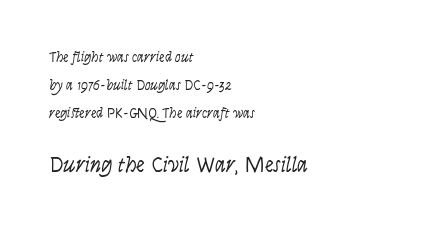
Q: Is the text bold? A: No.
Q: Is the text italic (slanted)? A: Yes, it leans right by about 9 degrees.
Q: Is the text underlined? A: No.
Q: How is the paragraph aligned? A: Left-aligned.
Q: Is the spacing between letters normal or unusually wide? A: Normal.
Q: Is the spacing between lines tight, normal or loose? A: Loose.
Q: Which block of text is set in a larger size, the first (top) or the second (bottom)? A: The second (bottom) one.
